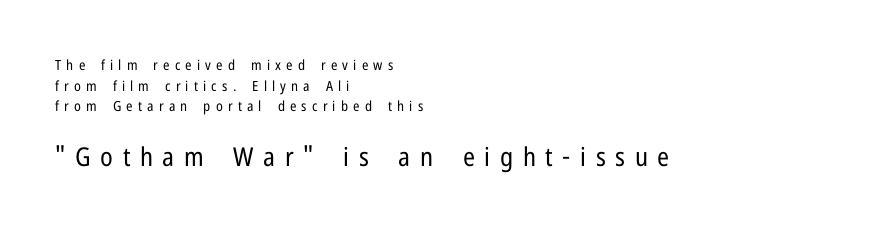
Q: Is the text bold? A: No.
Q: Is the text italic (slanted)? A: No, it is upright.
Q: Is the text underlined? A: No.
Q: How is the paragraph aligned? A: Left-aligned.
Q: Is the spacing between letters normal or unusually wide? A: Unusually wide.
Q: Is the spacing between lines tight, normal or loose? A: Normal.
Q: Which block of text is set in a larger size, the first (top) or the second (bottom)? A: The second (bottom) one.
